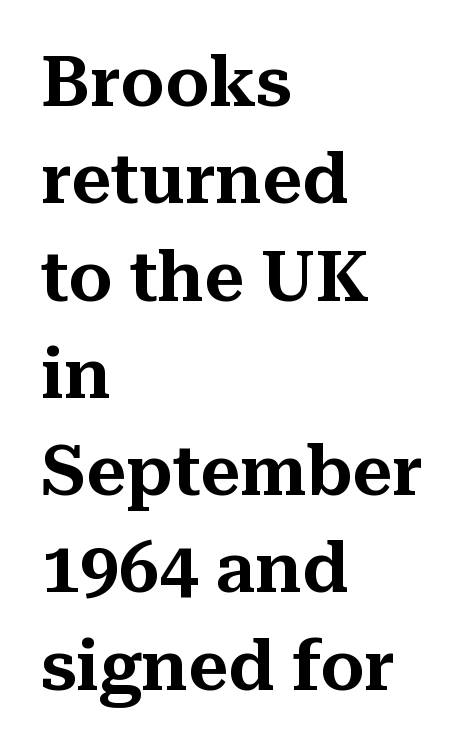
{"serif": "yes", "italic": "no", "width": "normal", "stroke_contrast": "medium", "x_height": "medium", "monospaced": "no", "underline": "no", "align": "left", "line_spacing": "normal", "line_spacing_ratio": 1.39, "letter_spacing": "normal", "letter_spacing_em": 0.0, "glyph_px": 70}
